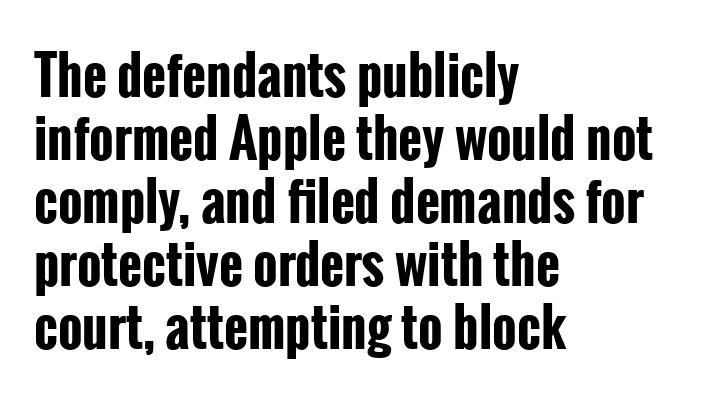
Unlike a traditional serif, this face leaves its strokes unadorned. The letters stand upright; this is a roman face. Words appear dense and cohesive because spacing is normal. The sample has been set heavy, in full bold.
